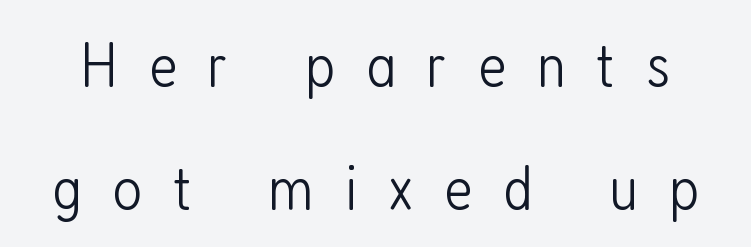
The space beneath each line is pristine and unruled. Is there any slant? The stems are plumb. Characters follow at a spacing far wider than the type designer built in. Bold? No — there's no thickening of the strokes. Proportional: the letters do not fall into vertical columns. Examine the stroke ends and you'll find no serifs.
